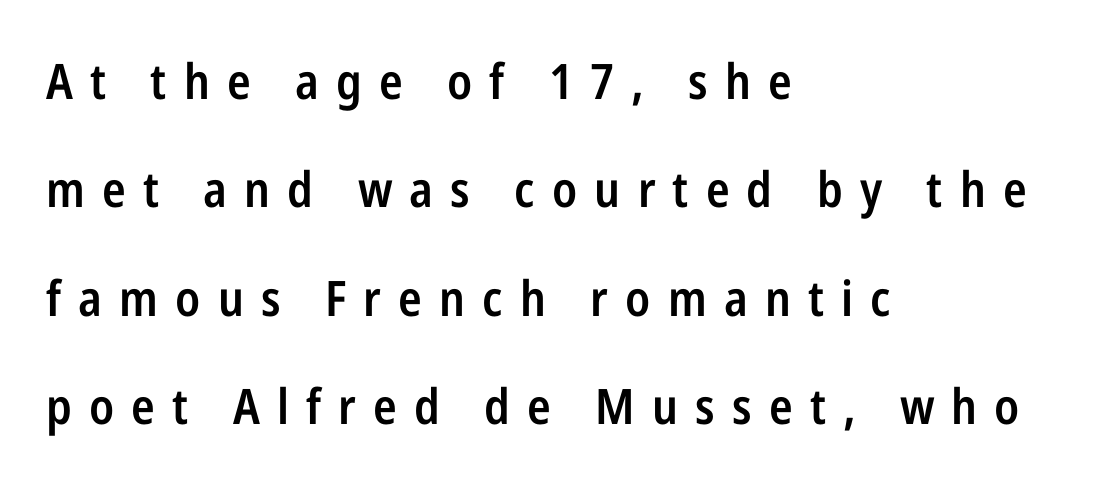
The image shows 49 px semibold, condensed sans-serif type, upright; set left-aligned, loose line spacing (2.21x), unusually wide letter spacing (+0.35 em), not underlined; low stroke contrast and a medium x-height.
